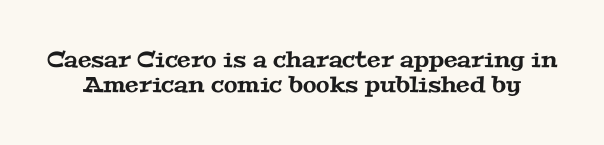
The image shows 22 px text type; set tight line spacing (1.15x), normal letter spacing, not underlined.
